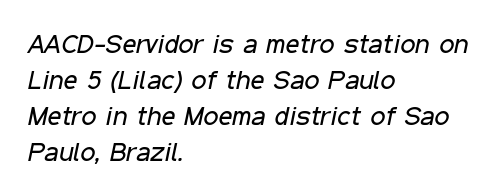
Q: Is the text bold? A: No.
Q: Is the text italic (slanted)? A: Yes, it leans right by about 11 degrees.
Q: Is the text underlined? A: No.
Q: How is the paragraph aligned? A: Left-aligned.
Q: Is the spacing between letters normal or unusually wide? A: Normal.
Q: Is the spacing between lines tight, normal or loose? A: Normal.
